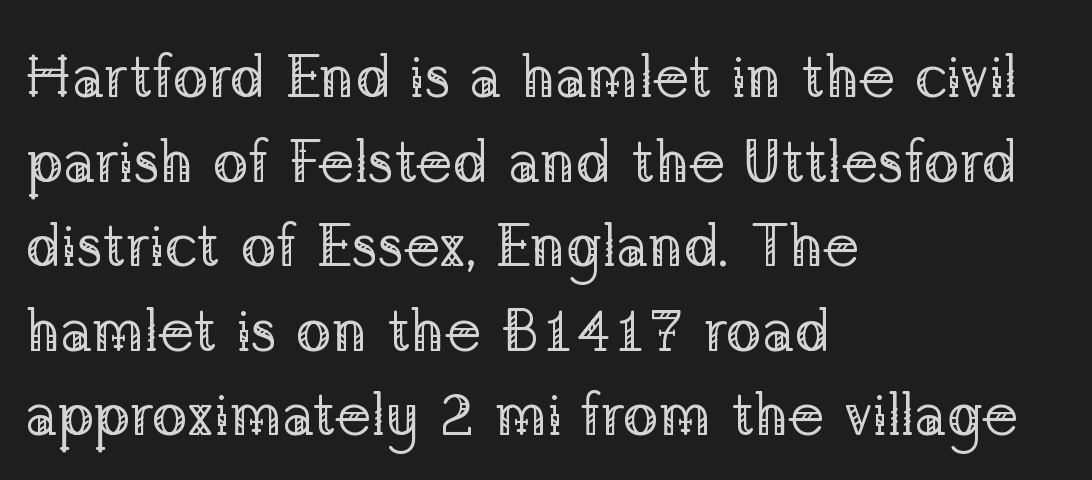
The image shows 60 px regular-weight serif type, upright; set left-aligned, normal line spacing (1.41x), normal letter spacing, not underlined; low stroke contrast and a medium x-height.
